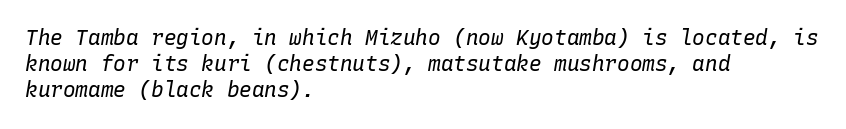
When letters slant like this, we call the style italic. Layout note: lines flush left. A typesetter would call this zero additional tracking. The cut favours lightness, reaching ordinary text weight at its darkest. The passage shown is not underscored anywhere.
